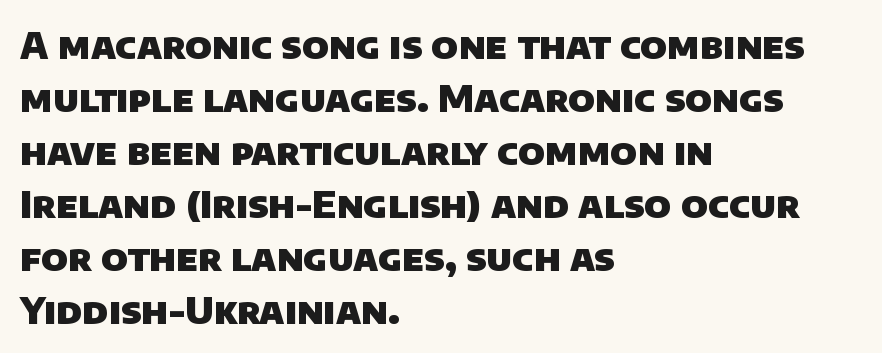
Each letter's strokes conclude bluntly, with no projecting serifs. Stroke thickness is high; the sample reads as a true bold. Teacher's note: observe the even left margin — that is flush-left alignment. This block has exactly the height ordinary leading produces. The foot of each line stays bare and open.
